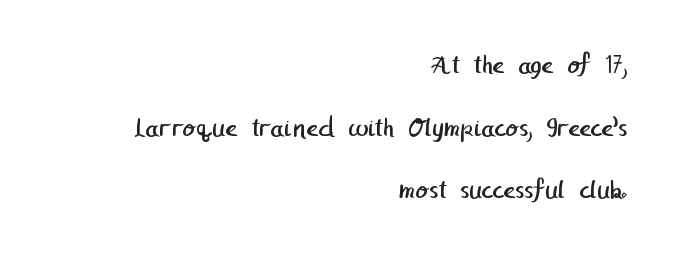
Q: Is the text bold? A: No.
Q: Is the typeface a serif or a sans-serif typeface? A: Sans-serif.
Q: Is the text underlined? A: No.
Q: How is the paragraph aligned? A: Right-aligned.
Q: Is the spacing between letters normal or unusually wide? A: Normal.
Q: Is the spacing between lines tight, normal or loose? A: Loose.
Q: Width (condensed, normal, or wide)? A: Normal.
Q: Stroke contrast? A: Low.
Q: x-height? A: Medium.
